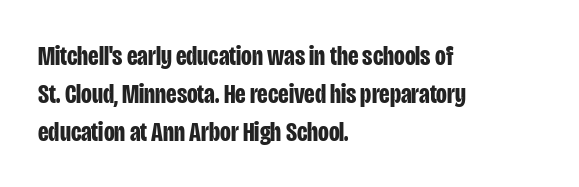
The image shows 28 px bold, condensed sans-serif type, upright; set left-aligned, normal line spacing (1.35x), normal letter spacing, not underlined; low stroke contrast and a large x-height.
